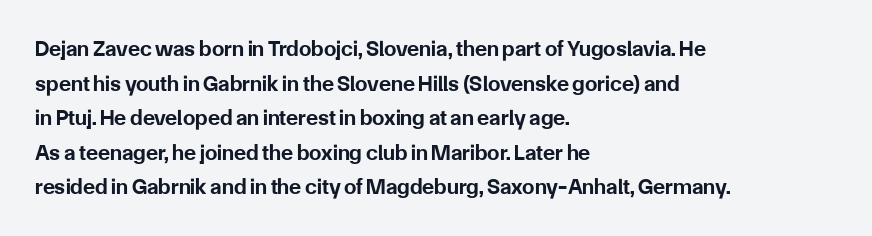
The image shows 22 px bold type, upright; set left-aligned, normal line spacing (1.57x), normal letter spacing, not underlined.
